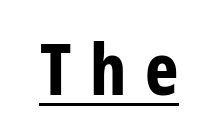
Thick stems and heavy bowls — unmistakably bold. The passage shown is typed in a proportional face where columns would drift. The font family rendered here belongs to the sans-serif group. The typesetter has applied underlining to the passage shown. It's the straight-up-and-down kind of type. Short note: letters widely spaced.
